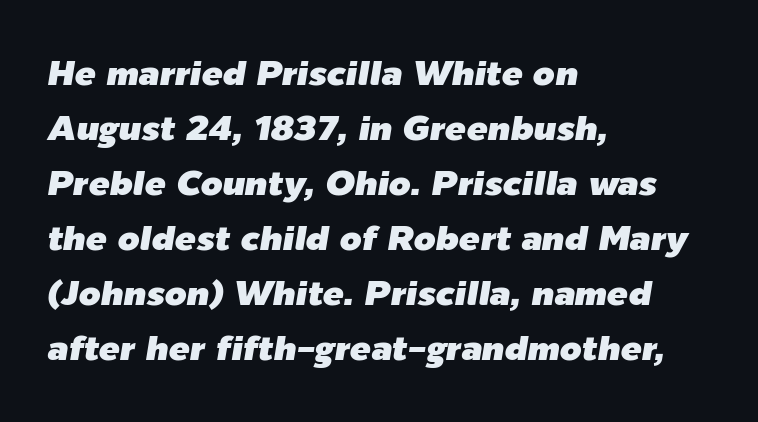
Q: Is the text italic (slanted)? A: Yes, it leans right by about 9 degrees.
Q: Is the text underlined? A: No.
Q: How is the paragraph aligned? A: Left-aligned.
Q: Is the spacing between letters normal or unusually wide? A: Normal.
Q: Is the spacing between lines tight, normal or loose? A: Normal.
Q: Width (condensed, normal, or wide)? A: Normal.
Q: Stroke contrast? A: Low.
Q: x-height? A: Medium.
Q: Monospaced? A: No.
